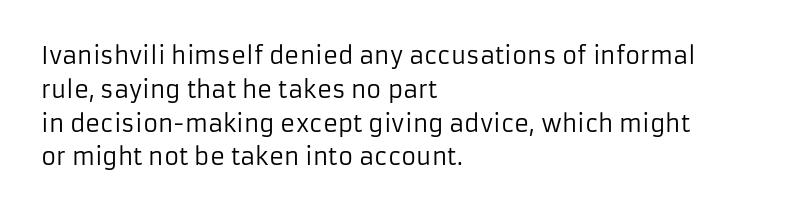
{"italic": "no", "bold": "no", "underline": "no", "align": "left", "line_spacing": "normal", "line_spacing_ratio": 1.47, "letter_spacing": "normal", "letter_spacing_em": 0.0, "glyph_px": 23}
